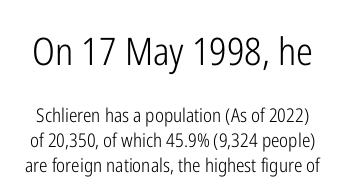
Q: Is the text bold? A: No.
Q: Is the text italic (slanted)? A: No, it is upright.
Q: Is the typeface a serif or a sans-serif typeface? A: Sans-serif.
Q: Is the text underlined? A: No.
Q: Is the spacing between letters normal or unusually wide? A: Normal.
Q: Is the spacing between lines tight, normal or loose? A: Normal.
Q: Which block of text is set in a larger size, the first (top) or the second (bottom)? A: The first (top) one.
Q: Width (condensed, normal, or wide)? A: Condensed.
Q: Stroke contrast? A: Low.
Q: x-height? A: Medium.
Q: Monospaced? A: No.
